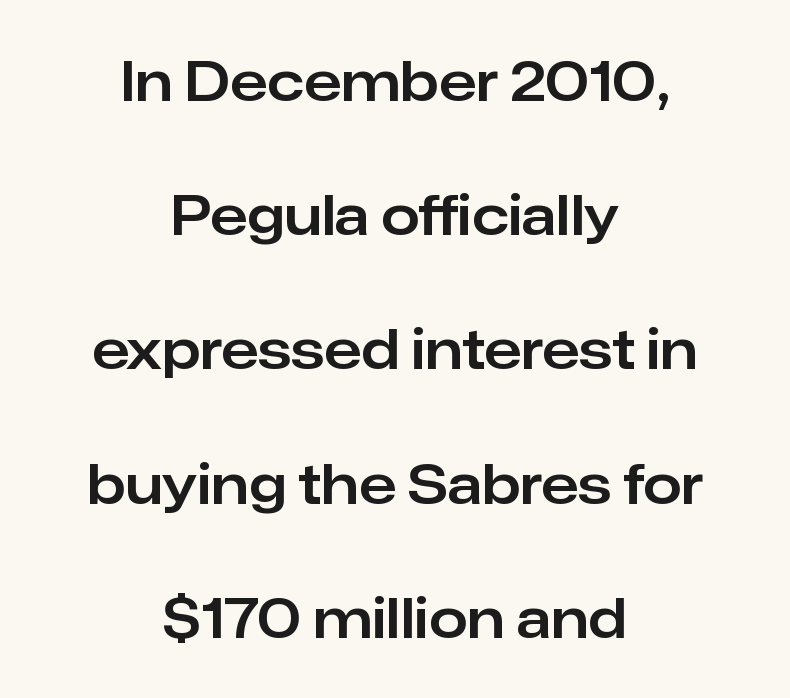
Q: Is the text italic (slanted)? A: No, it is upright.
Q: Is the typeface a serif or a sans-serif typeface? A: Sans-serif.
Q: Is the text underlined? A: No.
Q: How is the paragraph aligned? A: Centered.
Q: Is the spacing between letters normal or unusually wide? A: Normal.
Q: Is the spacing between lines tight, normal or loose? A: Loose.
Q: Width (condensed, normal, or wide)? A: Normal.
Q: Stroke contrast? A: Low.
Q: x-height? A: Medium.
Q: Monospaced? A: No.
